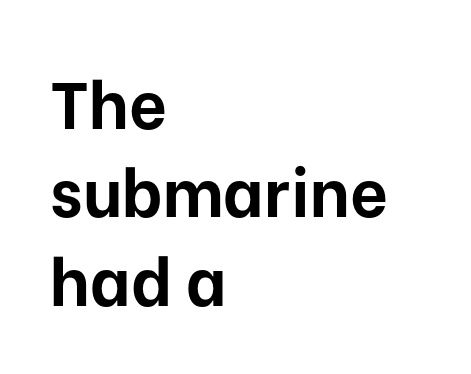
Q: Is the text bold? A: Yes.
Q: Is the text italic (slanted)? A: No, it is upright.
Q: Is the typeface a serif or a sans-serif typeface? A: Sans-serif.
Q: Is the text underlined? A: No.
Q: How is the paragraph aligned? A: Left-aligned.
Q: Is the spacing between letters normal or unusually wide? A: Normal.
Q: Is the spacing between lines tight, normal or loose? A: Normal.
Q: Width (condensed, normal, or wide)? A: Normal.
Q: Stroke contrast? A: Low.
Q: x-height? A: Medium.
Q: Monospaced? A: No.
